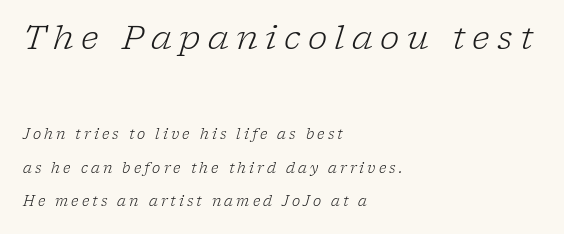
{"serif": "yes", "italic": "yes", "lean": "right", "slant_degrees": 17, "bold": "no", "weight": "light", "width": "normal", "stroke_contrast": "low", "x_height": "medium", "monospaced": "no", "underline": "no", "align": "left", "line_spacing": "loose", "line_spacing_ratio": 2.39, "letter_spacing": "wide", "letter_spacing_em": 0.22, "larger_block": "first", "size_ratio": 2.36, "glyph_px": 33}
